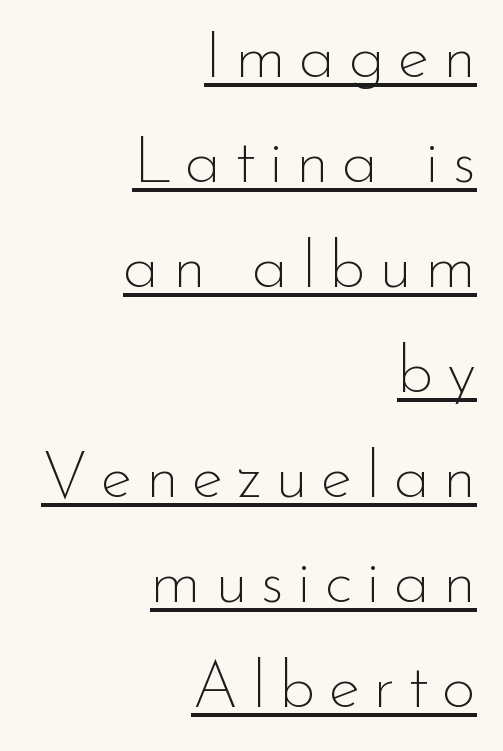
{"serif": "no", "italic": "no", "bold": "no", "weight": "thin", "width": "normal", "stroke_contrast": "low", "x_height": "small", "monospaced": "no", "underline": "yes", "align": "right", "line_spacing": "normal", "line_spacing_ratio": 1.59, "letter_spacing": "wide", "letter_spacing_em": 0.2, "glyph_px": 66}
